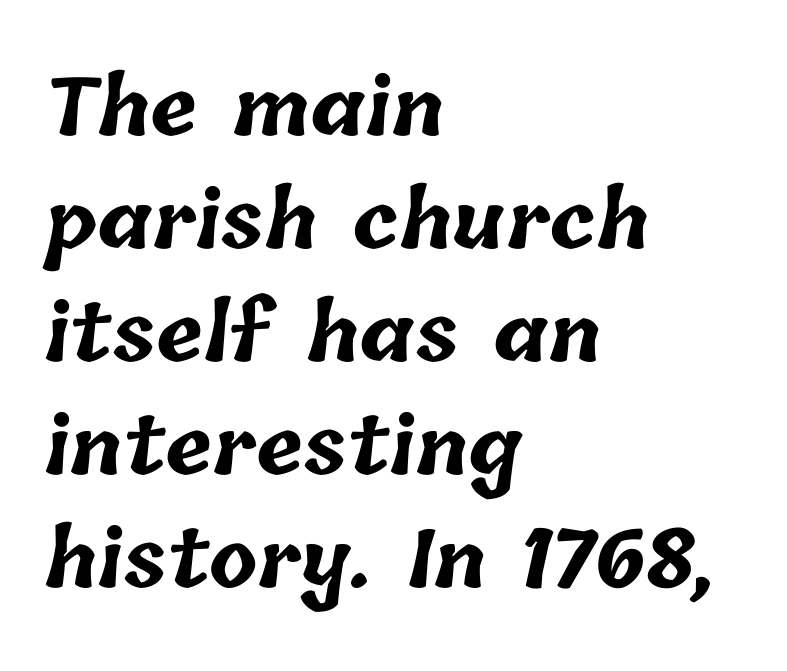
Bold? Absolutely — the strokes are thick and heavy. The ragged edge is on the right, which tells us the setting is flush left. Words appear dense and cohesive because spacing is normal. The rendering uses natural spacing where letterforms have individual widths.
